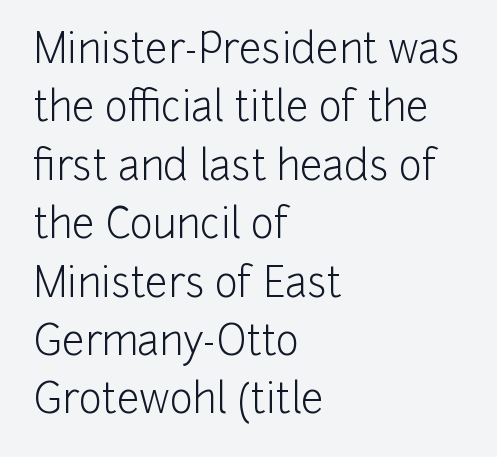
Every character sits straight up, as roman type does. The face used here is proportionally spaced, like ordinary book or web type. Weight class: somewhere from thin through regular. Does the leading feel generous? No, just average.
